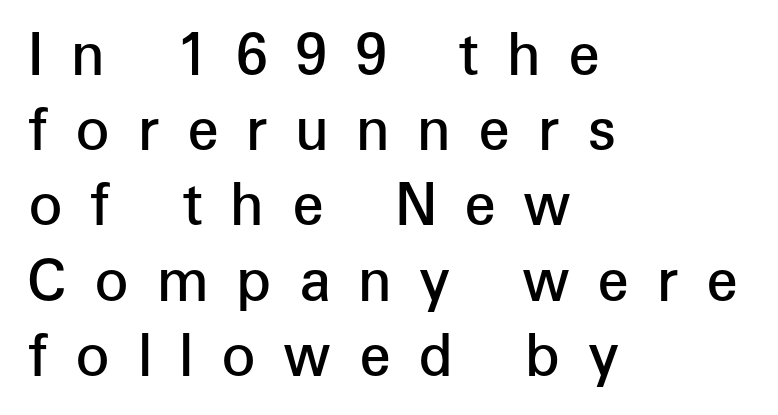
The image shows 57 px semibold sans-serif type, upright; set left-aligned, normal line spacing (1.32x), unusually wide letter spacing (+0.48 em), not underlined; low stroke contrast and a medium x-height.
